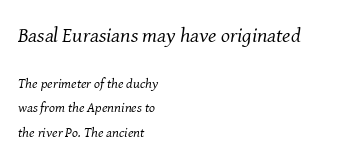
{"italic": "yes", "lean": "right", "slant_degrees": 8, "bold": "no", "underline": "no", "align": "left", "line_spacing_ratio": 1.76, "letter_spacing": "normal", "letter_spacing_em": 0.0, "larger_block": "first", "size_ratio": 1.5, "glyph_px": 21}
